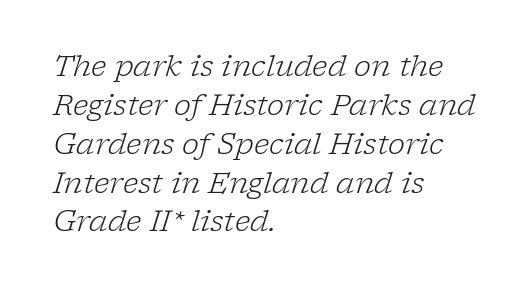
Notice how descenders clear the ascenders below comfortably — that's standard leading. You could not count columns in this text — the font is proportionally spaced. Is this a heavy cut? Hardly; it is regular or lighter. The characters display serif detailing at their extremities. Each row of text sits above clean, open space.
